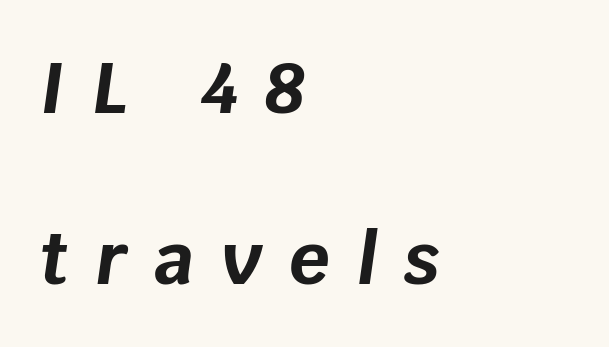
Q: Is the text bold? A: Yes.
Q: Is the text italic (slanted)? A: Yes, it leans right by about 8 degrees.
Q: Is the text underlined? A: No.
Q: How is the paragraph aligned? A: Left-aligned.
Q: Is the spacing between letters normal or unusually wide? A: Unusually wide.
Q: Is the spacing between lines tight, normal or loose? A: Loose.
Q: Width (condensed, normal, or wide)? A: Normal.
Q: Stroke contrast? A: Low.
Q: x-height? A: Large.
Q: Monospaced? A: No.
